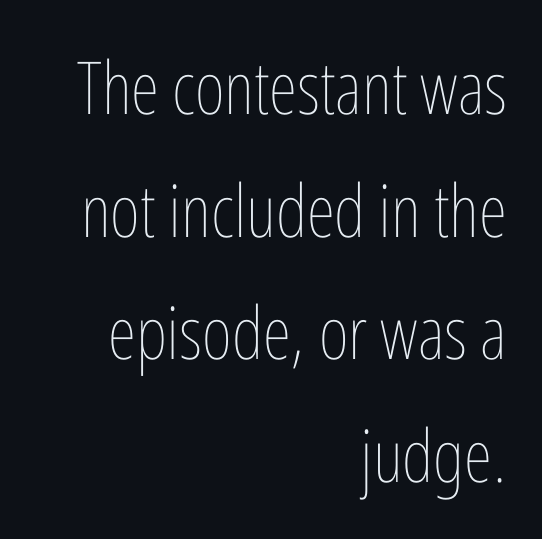
{"italic": "no", "bold": "no", "weight": "thin", "width": "condensed", "stroke_contrast": "low", "x_height": "medium", "monospaced": "no", "underline": "no", "align": "right", "line_spacing": "normal", "line_spacing_ratio": 1.68, "letter_spacing": "normal", "letter_spacing_em": 0.0, "glyph_px": 73}
